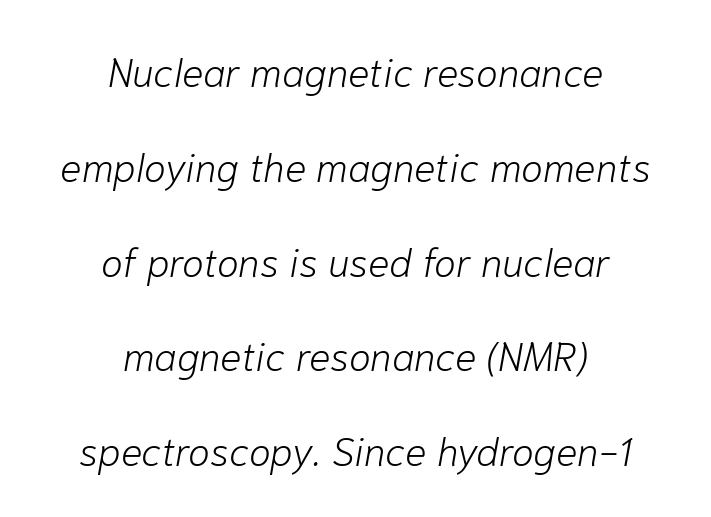
{"italic": "yes", "lean": "right", "slant_degrees": 10, "bold": "no", "weight": "light", "width": "normal", "stroke_contrast": "low", "x_height": "medium", "monospaced": "no", "underline": "no", "align": "center", "line_spacing": "loose", "line_spacing_ratio": 2.37, "letter_spacing": "normal", "letter_spacing_em": 0.0, "glyph_px": 40}
